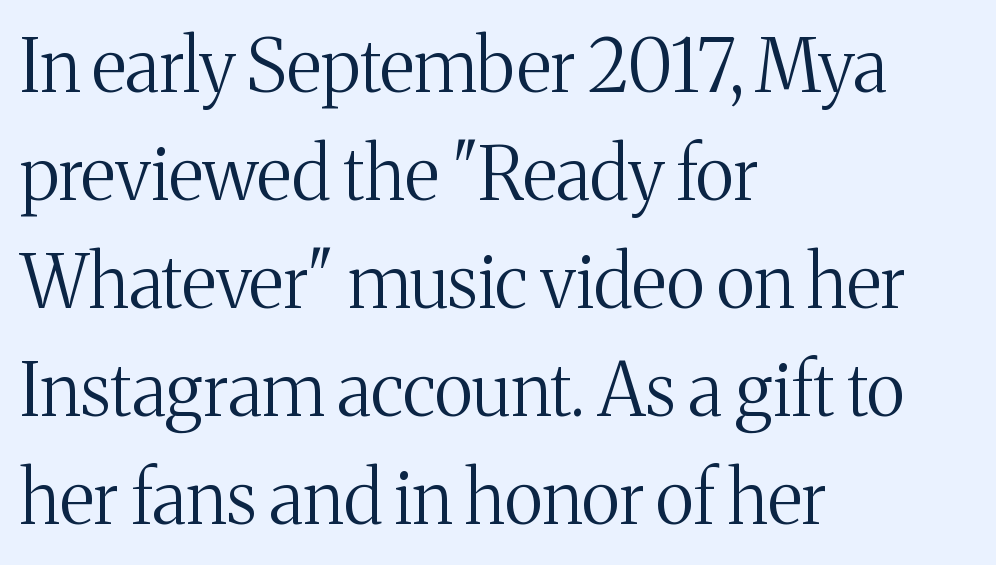
The image shows 73 px regular-weight serif type, upright; set left-aligned, normal line spacing (1.48x), normal letter spacing, not underlined; medium stroke contrast and a medium x-height.
